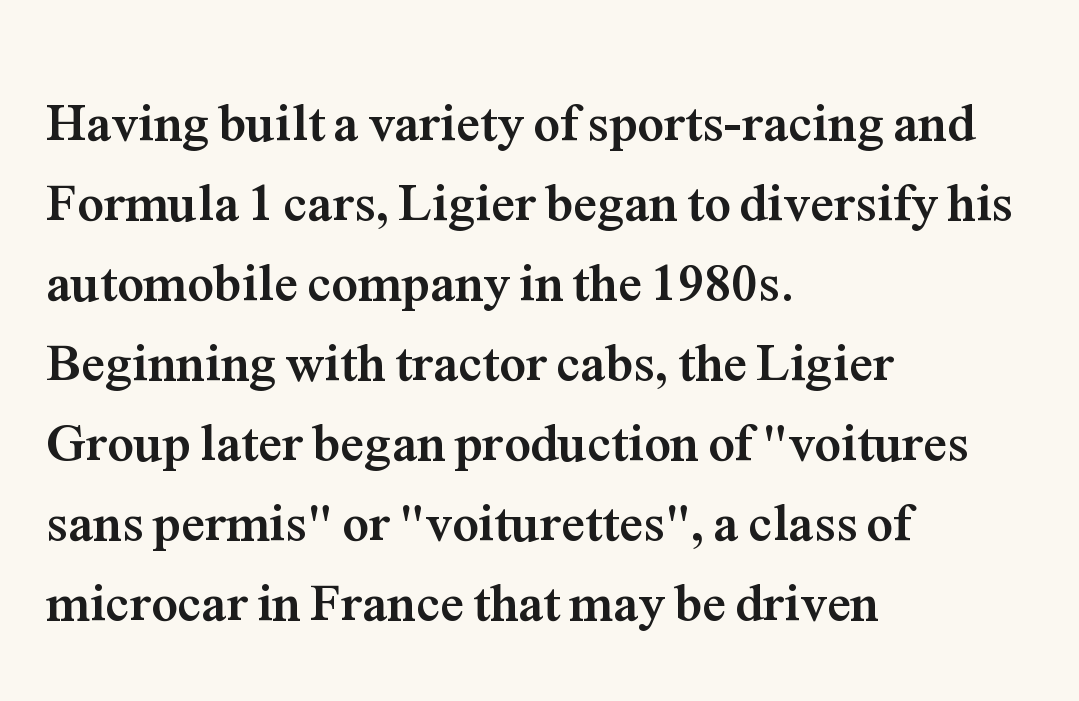
Q: Is the text bold? A: Yes.
Q: Is the text italic (slanted)? A: No, it is upright.
Q: Is the typeface a serif or a sans-serif typeface? A: Serif.
Q: Is the text underlined? A: No.
Q: How is the paragraph aligned? A: Left-aligned.
Q: Is the spacing between letters normal or unusually wide? A: Normal.
Q: Is the spacing between lines tight, normal or loose? A: Normal.
Q: Width (condensed, normal, or wide)? A: Normal.
Q: Stroke contrast? A: Medium.
Q: x-height? A: Medium.
Q: Monospaced? A: No.
